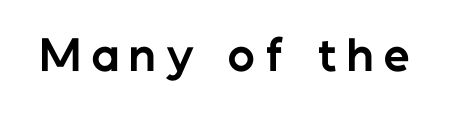
{"serif": "no", "italic": "no", "bold": "yes", "weight": "bold", "width": "normal", "stroke_contrast": "low", "x_height": "medium", "monospaced": "no", "underline": "no", "letter_spacing": "wide", "letter_spacing_em": 0.25, "glyph_px": 41}
